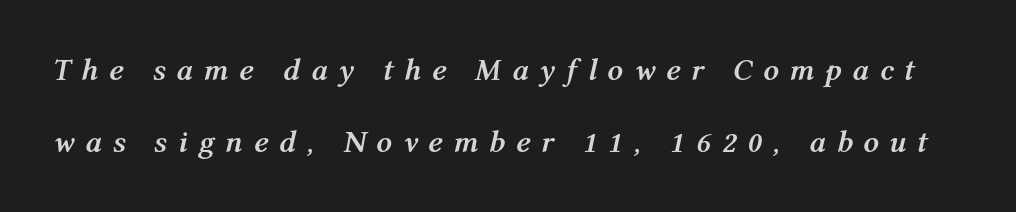
{"italic": "yes", "lean": "right", "slant_degrees": 12, "bold": "yes", "weight": "semibold", "width": "normal", "stroke_contrast": "medium", "x_height": "medium", "monospaced": "no", "underline": "no", "line_spacing": "loose", "line_spacing_ratio": 2.32, "letter_spacing": "wide", "letter_spacing_em": 0.34, "glyph_px": 31}
